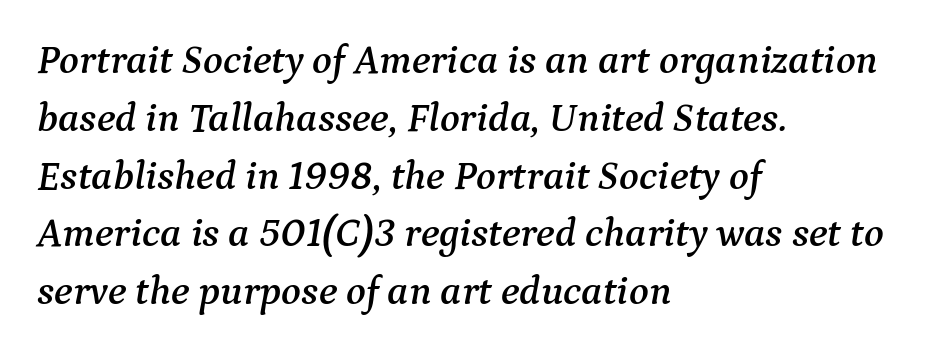
Q: Is the text italic (slanted)? A: Yes, it leans right by about 9 degrees.
Q: Is the typeface a serif or a sans-serif typeface? A: Serif.
Q: Is the text underlined? A: No.
Q: How is the paragraph aligned? A: Left-aligned.
Q: Is the spacing between letters normal or unusually wide? A: Normal.
Q: Is the spacing between lines tight, normal or loose? A: Normal.
Q: Width (condensed, normal, or wide)? A: Normal.
Q: Stroke contrast? A: Medium.
Q: x-height? A: Medium.
Q: Monospaced? A: No.
